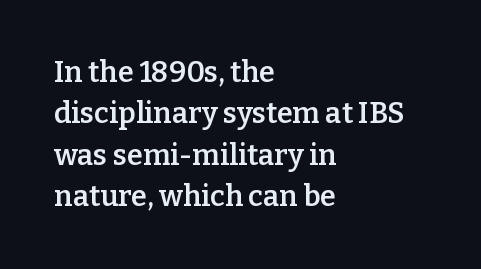
The image shows 29 px semibold serif type, upright; set left-aligned, normal line spacing (1.43x), normal letter spacing, not underlined; low stroke contrast and a medium x-height.
